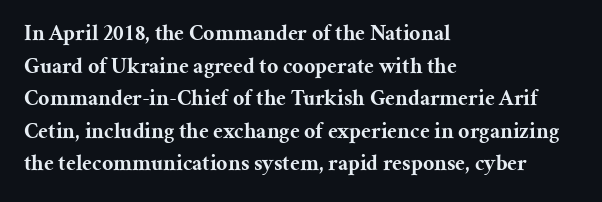
The letters stand straight up with perfectly vertical stems. Vertical spacing — default. Beneath every word, the page is bare. Typeset ragged right — the left edge is the straight one.
